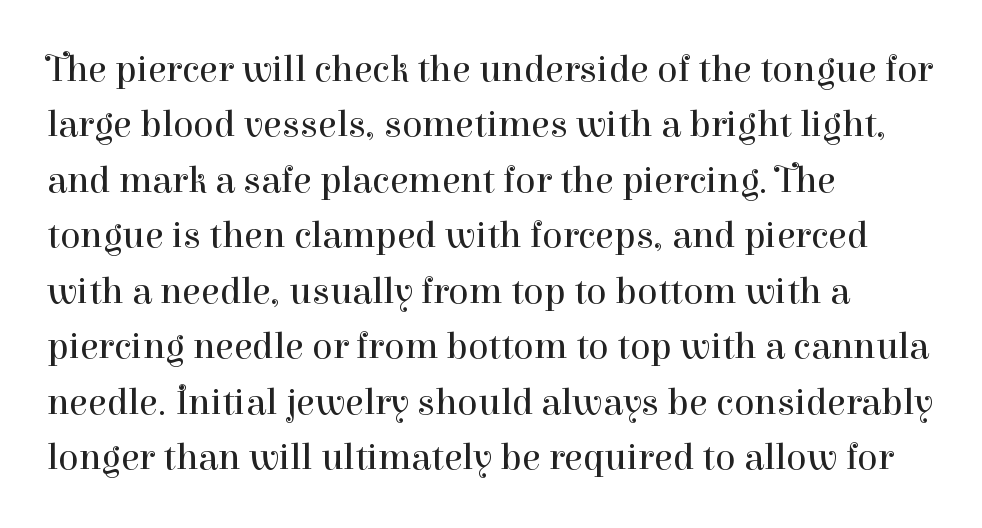
Honestly, the row spacing looks completely unremarkable. The typography opts for an upright posture over an oblique one. Proportional: the letters do not fall into vertical columns. The typesetting does not lean heavy: it is not bold.
